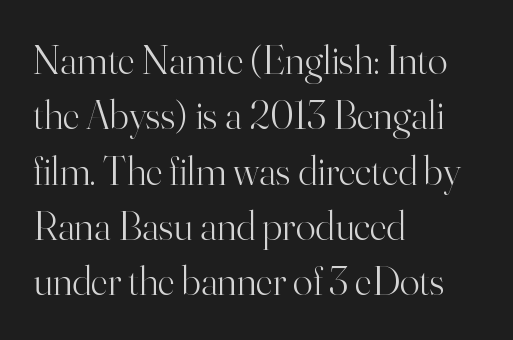
The image shows 41 px light serif type, upright; set left-aligned, normal line spacing (1.35x), normal letter spacing, not underlined; high stroke contrast and a small x-height.
